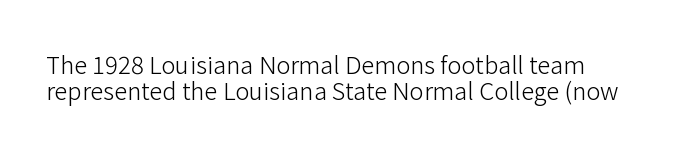
Q: Is the text bold? A: No.
Q: Is the text italic (slanted)? A: No, it is upright.
Q: Is the text underlined? A: No.
Q: Is the spacing between letters normal or unusually wide? A: Normal.
Q: Is the spacing between lines tight, normal or loose? A: Tight.
